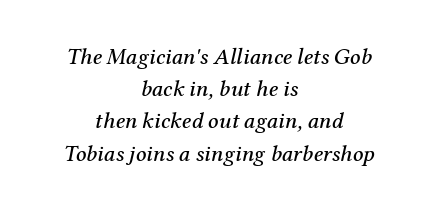
Q: Is the text italic (slanted)? A: Yes, it leans right by about 12 degrees.
Q: Is the text underlined? A: No.
Q: How is the paragraph aligned? A: Centered.
Q: Is the spacing between letters normal or unusually wide? A: Normal.
Q: Is the spacing between lines tight, normal or loose? A: Normal.
